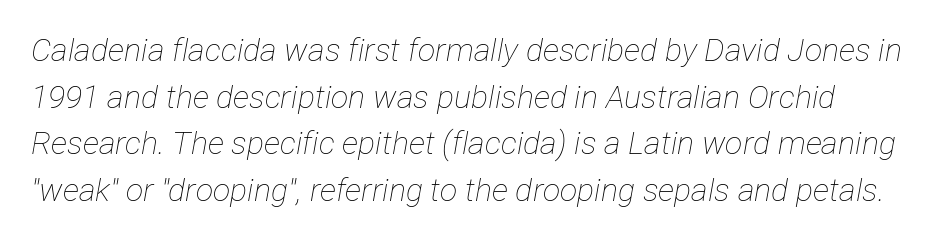
{"italic": "yes", "lean": "right", "slant_degrees": 12, "bold": "no", "weight": "thin", "width": "condensed", "stroke_contrast": "low", "x_height": "medium", "monospaced": "no", "underline": "no", "line_spacing": "normal", "line_spacing_ratio": 1.46, "letter_spacing": "normal", "letter_spacing_em": 0.0, "glyph_px": 32}
